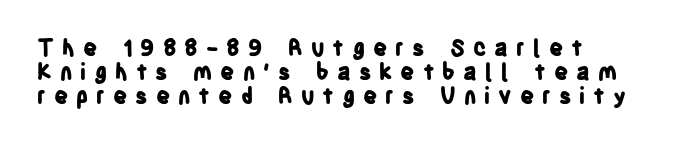
{"italic": "no", "bold": "yes", "underline": "no", "align": "left", "line_spacing": "tight", "line_spacing_ratio": 1.08, "letter_spacing": "wide", "letter_spacing_em": 0.36, "glyph_px": 22}
